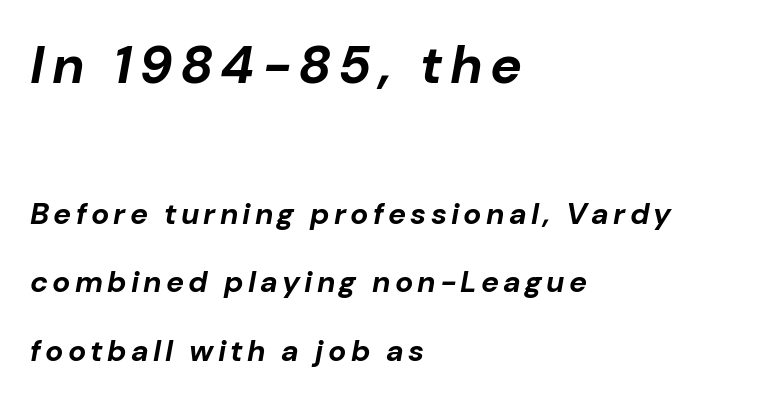
The font's italic variant was chosen for this text. Weight: bold. Check under the words: just untouched page. The ragged edge is on the right, which tells us the setting is flush left. The letters in the upper block stand taller than those in the block below.
